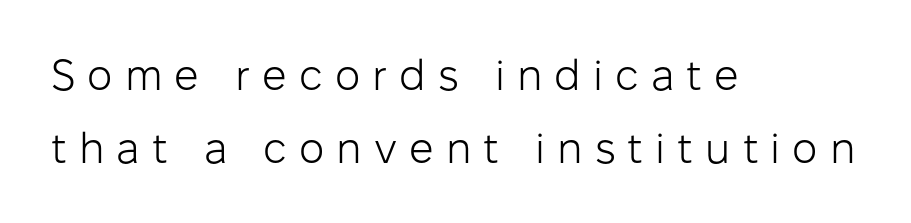
The image shows 43 px light sans-serif type, upright; set left-aligned, normal line spacing (1.69x), unusually wide letter spacing (+0.28 em), not underlined; low stroke contrast and a medium x-height.
